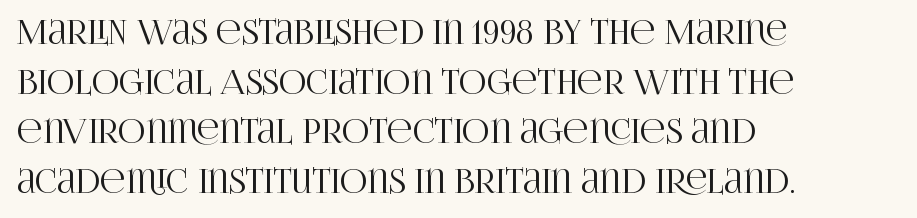
Q: Is the text italic (slanted)? A: No, it is upright.
Q: Is the typeface a serif or a sans-serif typeface? A: Serif.
Q: Is the text underlined? A: No.
Q: How is the paragraph aligned? A: Left-aligned.
Q: Is the spacing between letters normal or unusually wide? A: Normal.
Q: Is the spacing between lines tight, normal or loose? A: Normal.
Q: Width (condensed, normal, or wide)? A: Condensed.
Q: Stroke contrast? A: High.
Q: x-height? A: Large.
Q: Monospaced? A: No.
